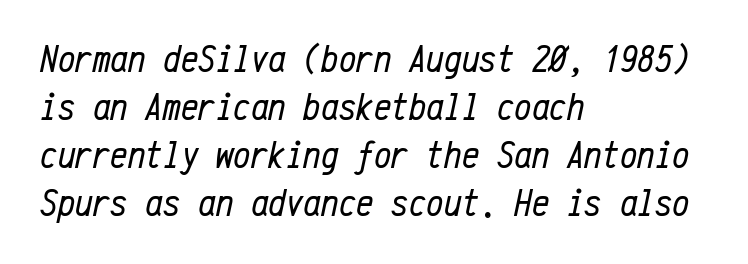
Rendered with sloped, italic letterforms. These lines are rendered in a fixed-pitch font. Underline: absent. Weight class: somewhere from thin through regular. The passage shown has conventional tracking throughout.
